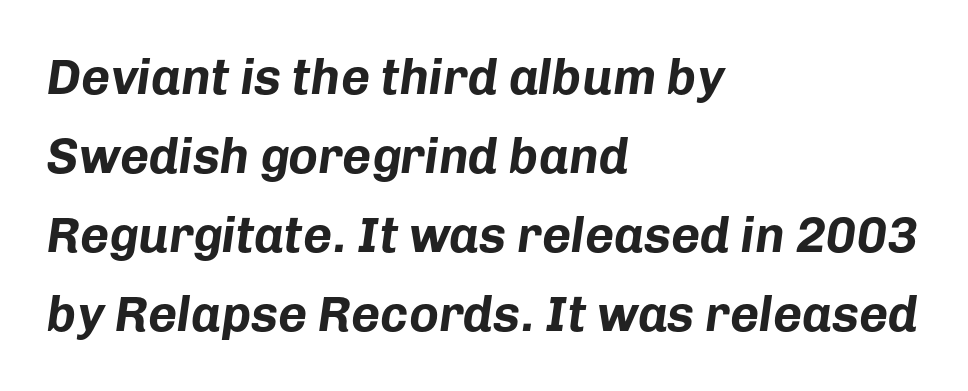
The image shows 50 px bold type, italic (leaning right); set left-aligned, normal line spacing (1.58x), normal letter spacing, not underlined; low stroke contrast and a medium x-height.
